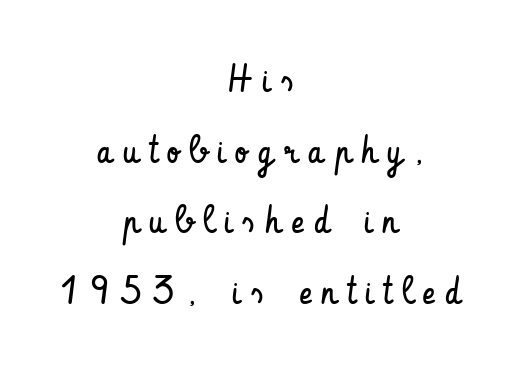
The image shows 38 px regular-weight, condensed sans-serif type, upright; set centered, line spacing 1.86x, unusually wide letter spacing (+0.28 em), not underlined; low stroke contrast and a small x-height.
